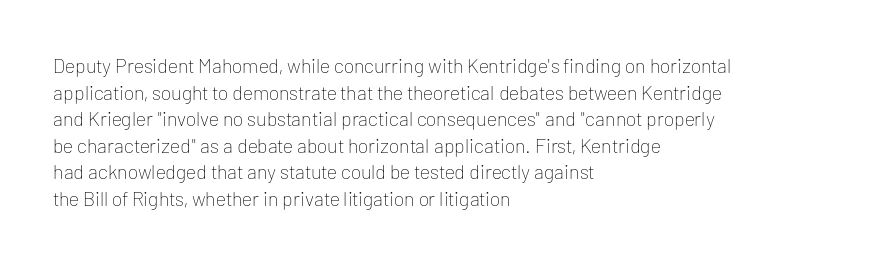
Q: Is the text bold? A: No.
Q: Is the text italic (slanted)? A: No, it is upright.
Q: Is the text underlined? A: No.
Q: How is the paragraph aligned? A: Left-aligned.
Q: Is the spacing between letters normal or unusually wide? A: Normal.
Q: Is the spacing between lines tight, normal or loose? A: Normal.
